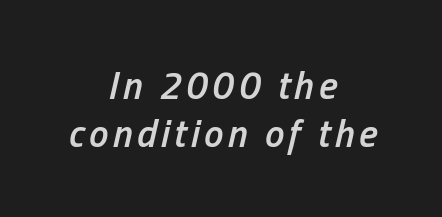
{"italic": "yes", "lean": "right", "slant_degrees": 13, "bold": "semi", "weight": "semibold", "width": "condensed", "stroke_contrast": "low", "x_height": "medium", "monospaced": "no", "underline": "no", "align": "center", "line_spacing_ratio": 1.23, "glyph_px": 39}
